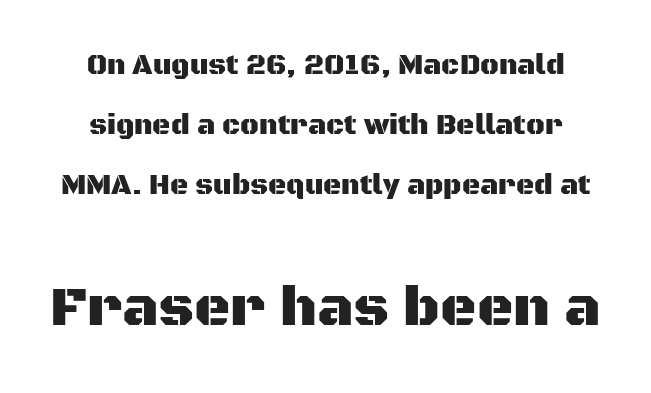
The image shows 56 px sans-serif type, upright; set loose line spacing (2.15x), normal letter spacing, not underlined; the second (bottom) block is 2.0x larger; medium stroke contrast and a large x-height.
